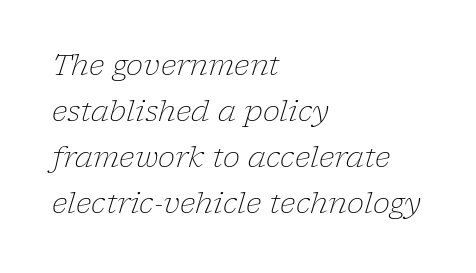
Q: Is the text bold? A: No.
Q: Is the text italic (slanted)? A: Yes, it leans right by about 17 degrees.
Q: Is the typeface a serif or a sans-serif typeface? A: Serif.
Q: Is the text underlined? A: No.
Q: How is the paragraph aligned? A: Left-aligned.
Q: Is the spacing between letters normal or unusually wide? A: Normal.
Q: Is the spacing between lines tight, normal or loose? A: Normal.
Q: Width (condensed, normal, or wide)? A: Normal.
Q: Stroke contrast? A: Low.
Q: x-height? A: Medium.
Q: Monospaced? A: No.
